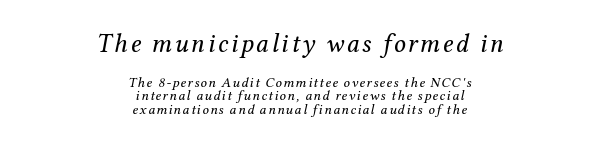
The image shows 26 px text type, italic (leaning right); set centered, tight line spacing (0.96x), not underlined; the first (top) block is 1.86x larger.
